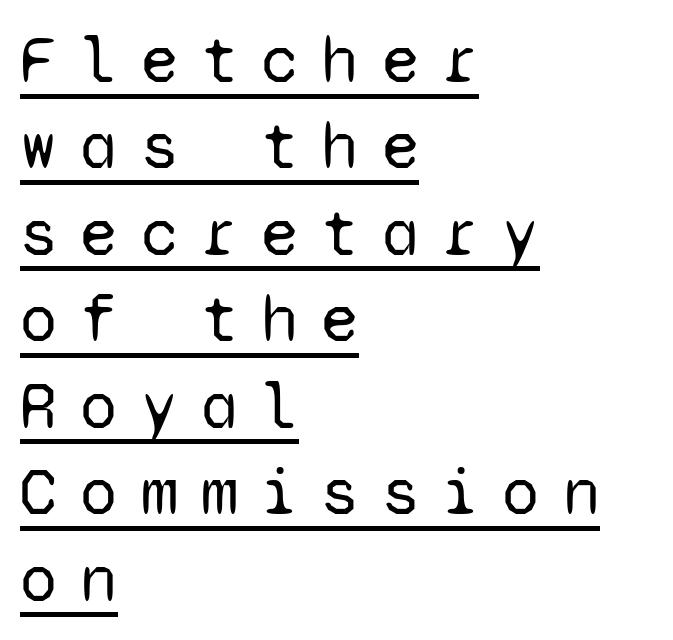
Notice how descenders clear the ascenders below comfortably — that's standard leading. A typographer would call this underscored text. This is roman type, the default non-slanted kind. Stroke mass is kept to a normal reading level or below. The paragraph has a hard left edge and a soft right edge. Each word looks stretched out because of the extra space between its letters.
